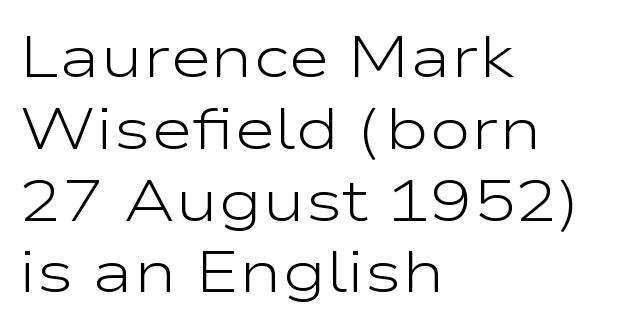
Think of a printed novel: that variable character pitch is what you see here. What stands out about the letter spacing? Nothing — it is the standard amount. The lines are quadded left. Vertical stems look standard width or narrower in stroke. Unlike a traditional serif, this face leaves its strokes unadorned.
